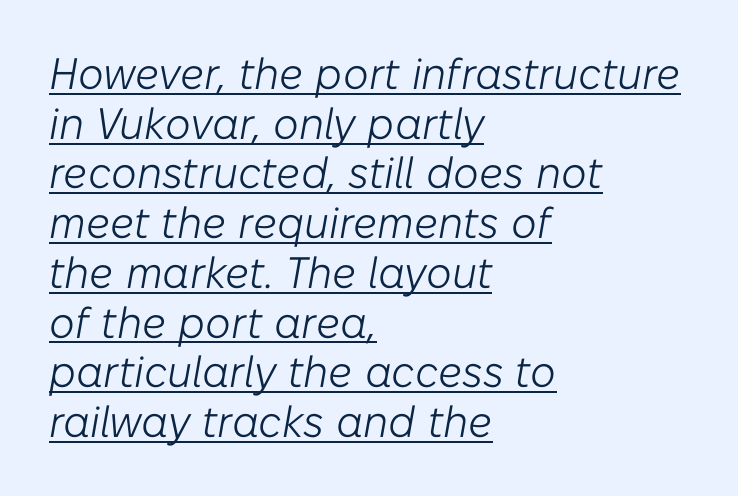
Q: Is the text bold? A: No.
Q: Is the text italic (slanted)? A: Yes, it leans right by about 10 degrees.
Q: Is the text underlined? A: Yes.
Q: How is the paragraph aligned? A: Left-aligned.
Q: Is the spacing between letters normal or unusually wide? A: Normal.
Q: Is the spacing between lines tight, normal or loose? A: Tight.
Q: Width (condensed, normal, or wide)? A: Normal.
Q: Stroke contrast? A: Low.
Q: x-height? A: Medium.
Q: Monospaced? A: No.
